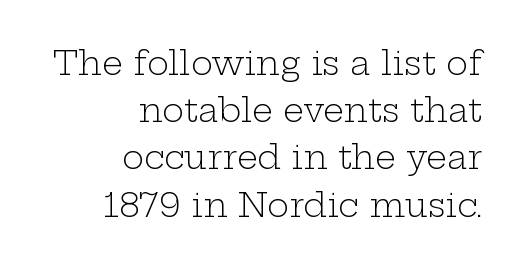
{"serif": "yes", "italic": "no", "bold": "no", "weight": "light", "width": "wide", "stroke_contrast": "low", "x_height": "medium", "monospaced": "no", "underline": "no", "align": "right", "line_spacing": "normal", "line_spacing_ratio": 1.43, "letter_spacing": "normal", "letter_spacing_em": 0.0, "glyph_px": 33}
